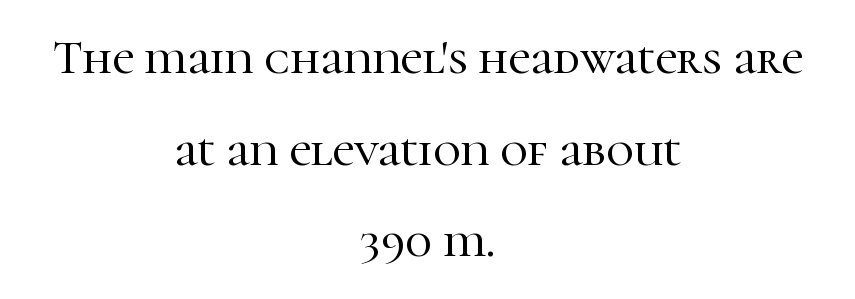
{"serif": "yes", "italic": "no", "width": "normal", "stroke_contrast": "high", "x_height": "medium", "monospaced": "no", "underline": "no", "align": "center", "line_spacing": "loose", "line_spacing_ratio": 1.91, "letter_spacing": "normal", "letter_spacing_em": 0.0, "glyph_px": 48}
